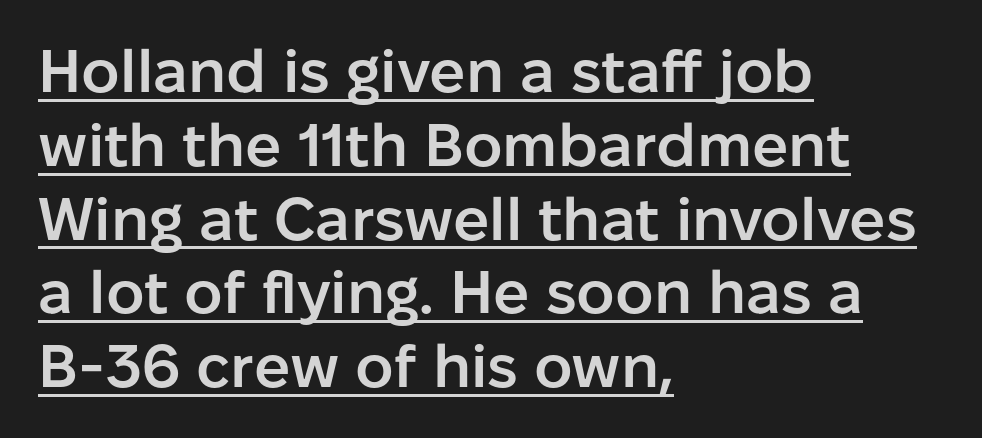
{"serif": "no", "italic": "no", "bold": "semi", "weight": "semibold", "width": "normal", "stroke_contrast": "low", "x_height": "medium", "monospaced": "no", "underline": "yes", "align": "left", "line_spacing_ratio": 1.23, "letter_spacing": "normal", "letter_spacing_em": 0.0, "glyph_px": 60}
